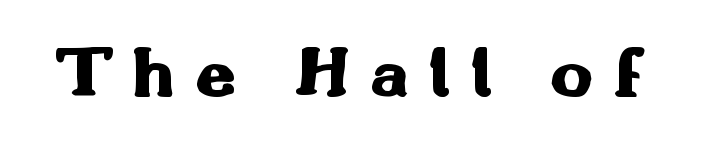
Q: Is the text bold? A: Yes.
Q: Is the text italic (slanted)? A: No, it is upright.
Q: Is the typeface a serif or a sans-serif typeface? A: Sans-serif.
Q: Is the text underlined? A: No.
Q: Is the spacing between letters normal or unusually wide? A: Unusually wide.
Q: Width (condensed, normal, or wide)? A: Wide.
Q: Stroke contrast? A: Medium.
Q: x-height? A: Small.
Q: Monospaced? A: No.
